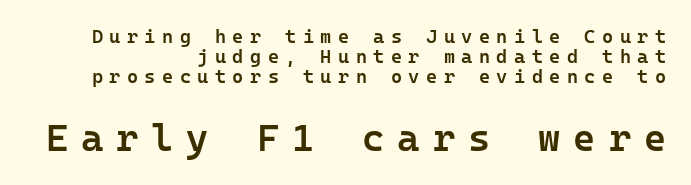
Q: Is the text bold? A: Semi-bold.
Q: Is the text italic (slanted)? A: No, it is upright.
Q: Is the typeface a serif or a sans-serif typeface? A: Sans-serif.
Q: Is the text underlined? A: No.
Q: How is the paragraph aligned? A: Right-aligned.
Q: Is the spacing between letters normal or unusually wide? A: Unusually wide.
Q: Is the spacing between lines tight, normal or loose? A: Tight.
Q: Which block of text is set in a larger size, the first (top) or the second (bottom)? A: The second (bottom) one.
Q: Width (condensed, normal, or wide)? A: Normal.
Q: Stroke contrast? A: Low.
Q: x-height? A: Medium.
